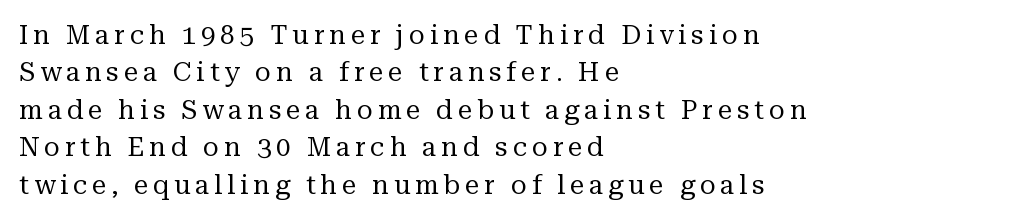
{"italic": "no", "bold": "no", "underline": "no", "align": "left", "line_spacing": "normal", "line_spacing_ratio": 1.44, "glyph_px": 26}
